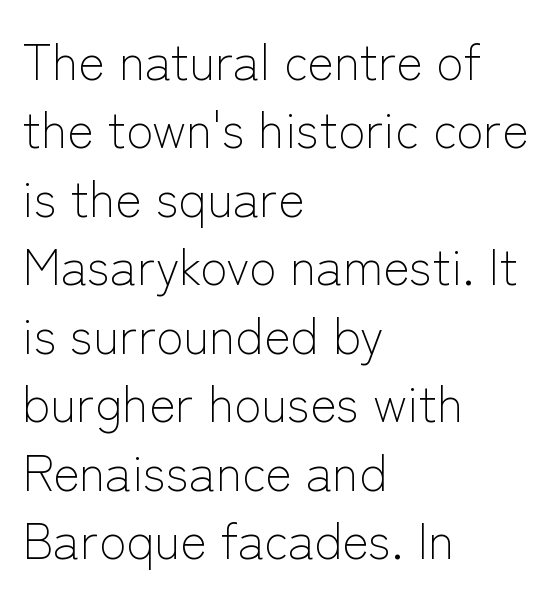
This rendering leaves character spacing at its baseline value. Bare-footed words on every line. Italic? Not at all — the glyphs are vertical. The typesetting does not lean heavy: it is not bold.
